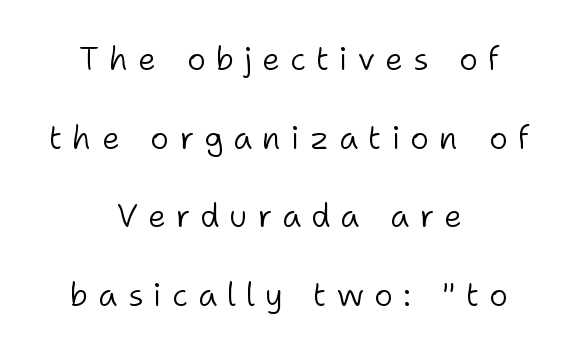
{"serif": "no", "italic": "no", "bold": "no", "weight": "light", "width": "normal", "stroke_contrast": "low", "x_height": "medium", "monospaced": "no", "underline": "no", "align": "center", "line_spacing": "loose", "line_spacing_ratio": 2.46, "letter_spacing": "wide", "letter_spacing_em": 0.31, "glyph_px": 32}
